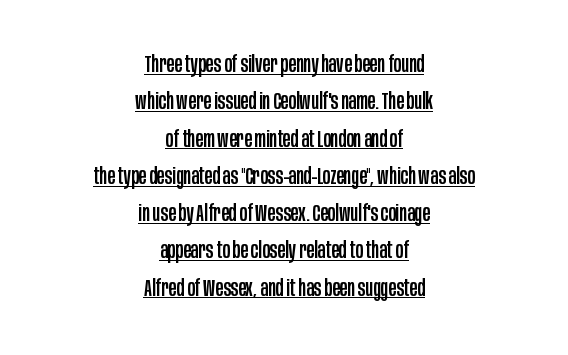
The letters sit at their default tracking, neither squeezed nor spread. The vertical gap from one line to the next is medium. It's the straight-up-and-down kind of type. The setting favours the middle, as headings and verse often do.
